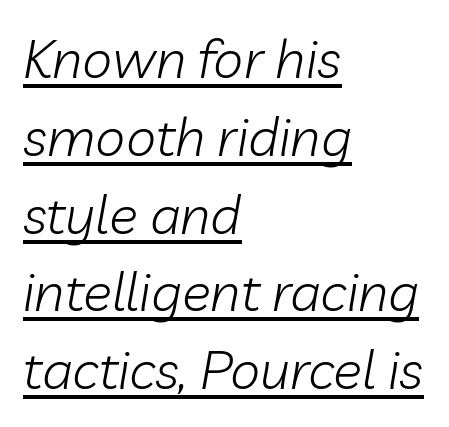
Does the leading feel generous? No, just average. The glyphs look as if they've been sheared to an angle. A typesetter would call this proportional, since set widths differ per character. Characters follow at the spacing the type designer built in.
